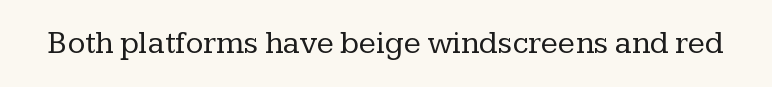
Upright lettering throughout. Nothing heavy about these letters — not bold at all. The letters carry serifs — small finishing strokes at the ends of their stems. The face used here is rendered with its standard letterfit. Proportional: the letters do not fall into vertical columns.
